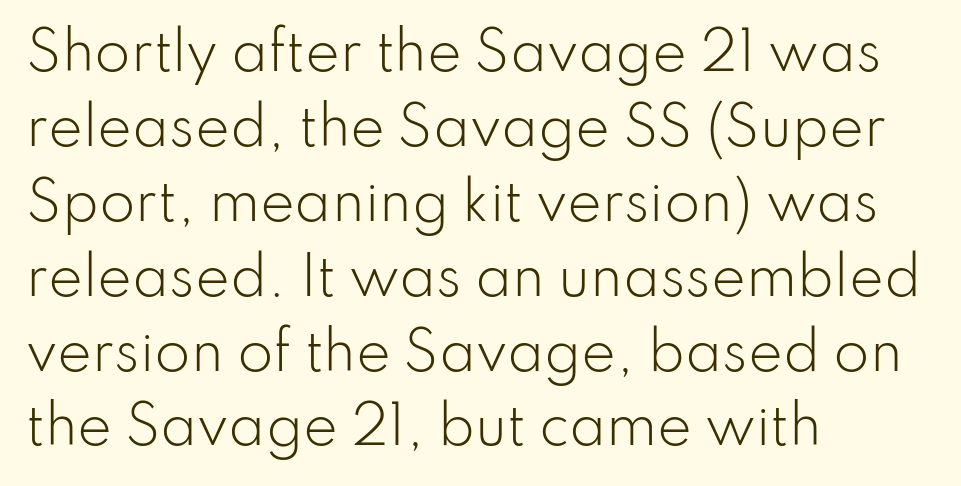
Every stem runs plumb, perpendicular to the baseline. Heft: none added — not bold. This sample uses a sans-serif face. You could call the tracking neutral — neither tight nor loose. Leftover space on each line is placed entirely after the last word. Underlining? Definitely not there.
